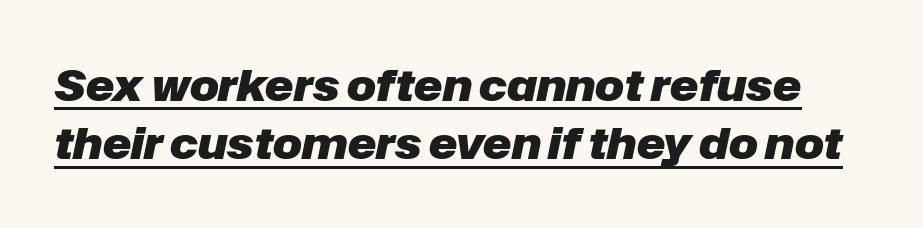
The image shows 43 px heavy type, italic (leaning right); set normal line spacing (1.36x), normal letter spacing, underlined; low stroke contrast and a medium x-height.
